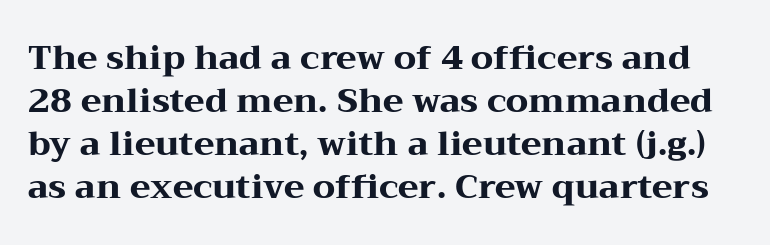
{"serif": "yes", "italic": "no", "bold": "yes", "weight": "heavy", "width": "wide", "stroke_contrast": "medium", "x_height": "medium", "monospaced": "no", "underline": "no", "line_spacing": "normal", "line_spacing_ratio": 1.26, "letter_spacing": "normal", "letter_spacing_em": 0.0, "glyph_px": 34}
